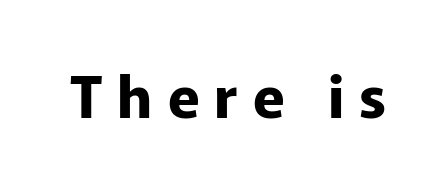
The image shows 58 px bold sans-serif type, upright; set unusually wide letter spacing (+0.26 em), not underlined; low stroke contrast and a medium x-height.
